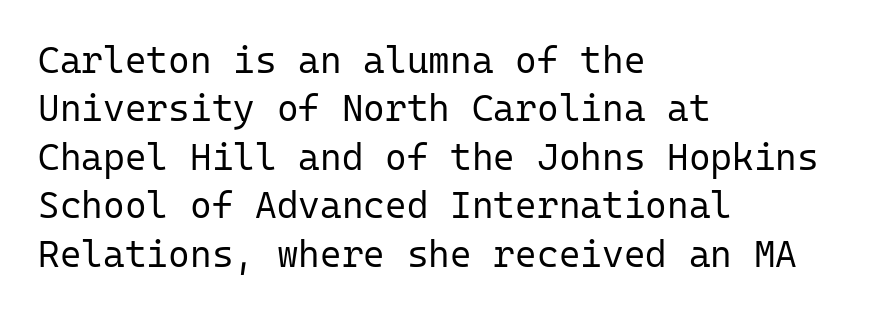
No feet cap the strokes, marking this as sans-serif type. Decoration check: the copy has no underline. The weight would be labelled regular, book, light, or lighter still. The paragraph has a hard left edge and a soft right edge. Reading down the column, the eye jumps a familiar distance to each next line. A typesetter would call this monospace, since all characters share one set width.
